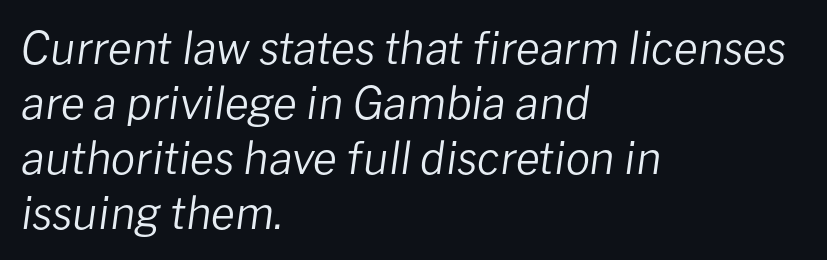
Is this a fixed-width face? No — the glyphs have proportional, varying widths. The passage shown leans; its letterforms are oblique. The type is set solid horizontally, with unmodified tracking. Compared with a centered layout, this one pins lines to the left instead. Stems and bowls with no extra thickness — not bold.
